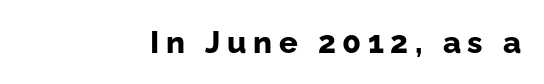
The image shows 31 px bold sans-serif type, upright; set right-aligned, unusually wide letter spacing (+0.21 em), not underlined; low stroke contrast and a medium x-height.
